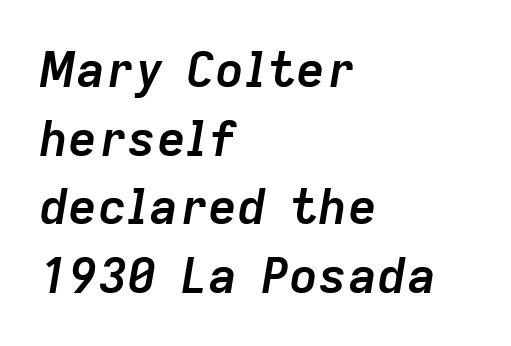
The image shows 49 px semibold type, italic (leaning right); set left-aligned, normal line spacing (1.4x), normal letter spacing, not underlined; low stroke contrast and a medium x-height.
